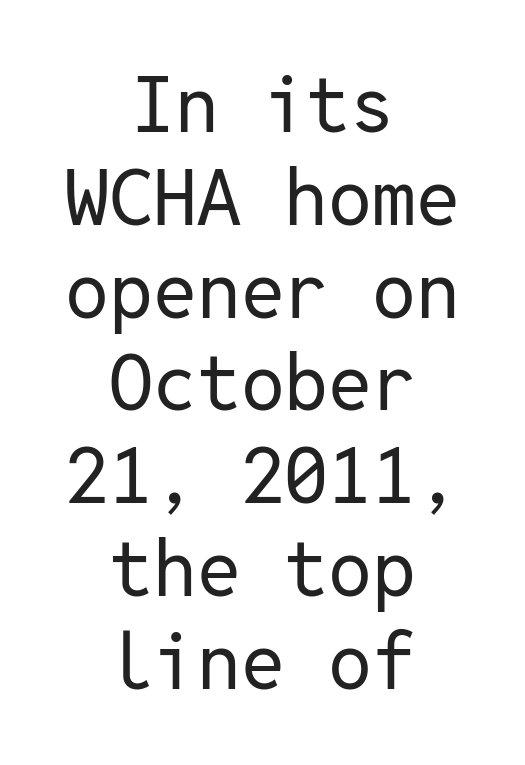
Q: Is the text bold? A: No.
Q: Is the text italic (slanted)? A: No, it is upright.
Q: Is the typeface a serif or a sans-serif typeface? A: Sans-serif.
Q: Is the text underlined? A: No.
Q: How is the paragraph aligned? A: Centered.
Q: Is the spacing between letters normal or unusually wide? A: Normal.
Q: Width (condensed, normal, or wide)? A: Normal.
Q: Stroke contrast? A: Low.
Q: x-height? A: Medium.
Q: Monospaced? A: Yes.
